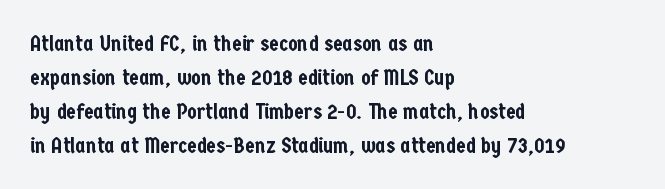
The image shows 22 px text type, upright; set left-aligned, normal line spacing (1.54x), normal letter spacing, not underlined.
